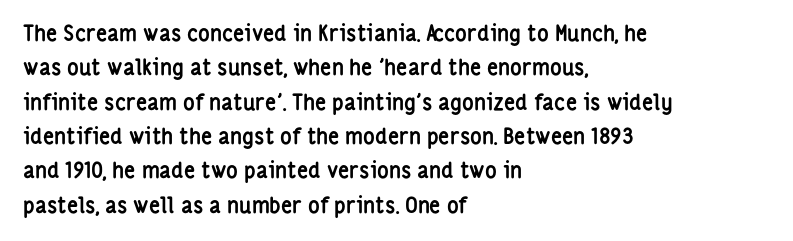
{"italic": "no", "bold": "yes", "underline": "no", "align": "left", "line_spacing": "normal", "line_spacing_ratio": 1.56, "letter_spacing": "normal", "letter_spacing_em": 0.0, "glyph_px": 22}
